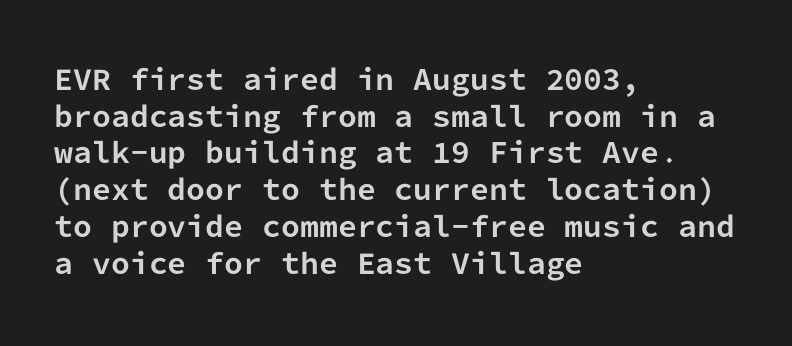
Casual observation: everything's shoved over to the left. Look at the tracking — it's just the regular setting, nothing added. The rendering uses a moderate line-height, typical for paragraphs. Decoration check: the copy has no underline. The face used here has the dense, thick strokes of a bold. The typography opts for an upright posture over an oblique one.
